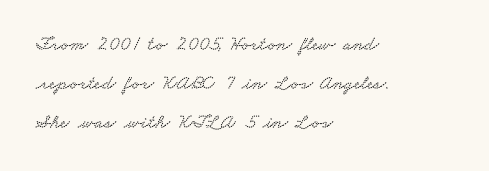
Type without underlining. Left-aligned paragraph, ragged on the right. Leading: increased. Students, note that the glyphs here touch the page at normal intervals.
